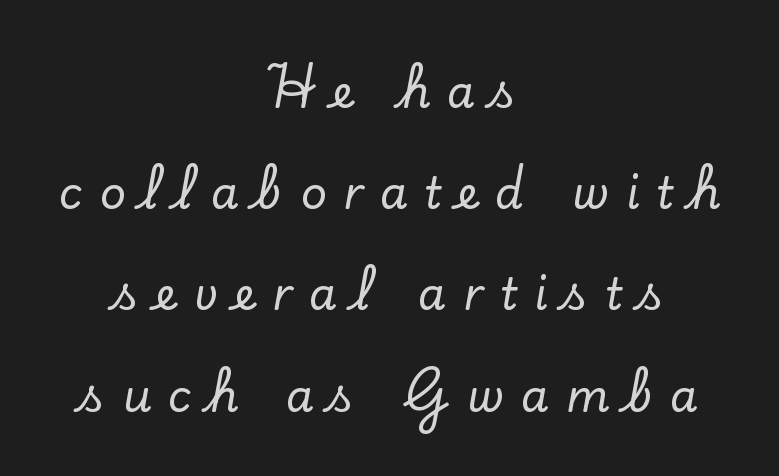
Leading: increased. Characters follow at a spacing far wider than the type designer built in. The paragraph has two soft edges and a firm central axis. This rendering employs a face with finishing strokes, i.e., a serif. You could not count columns in this text — the font is proportionally spaced.
